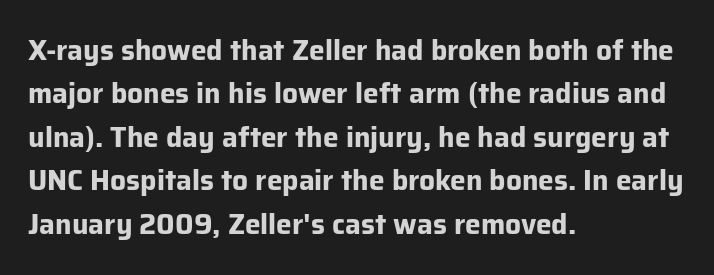
The image shows 28 px bold sans-serif type, upright; set left-aligned, normal line spacing (1.55x), normal letter spacing, not underlined; low stroke contrast and a medium x-height.
